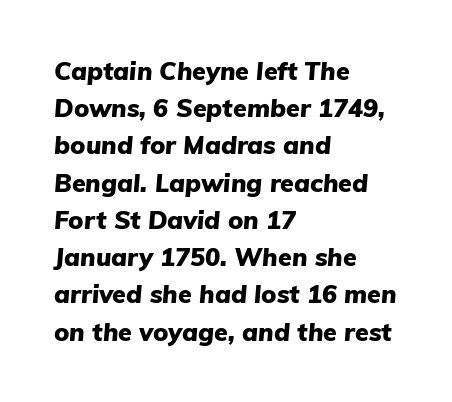
{"italic": "yes", "lean": "right", "slant_degrees": 5, "bold": "yes", "underline": "no", "align": "left", "line_spacing": "normal", "line_spacing_ratio": 1.49, "letter_spacing": "normal", "letter_spacing_em": 0.0, "glyph_px": 25}
